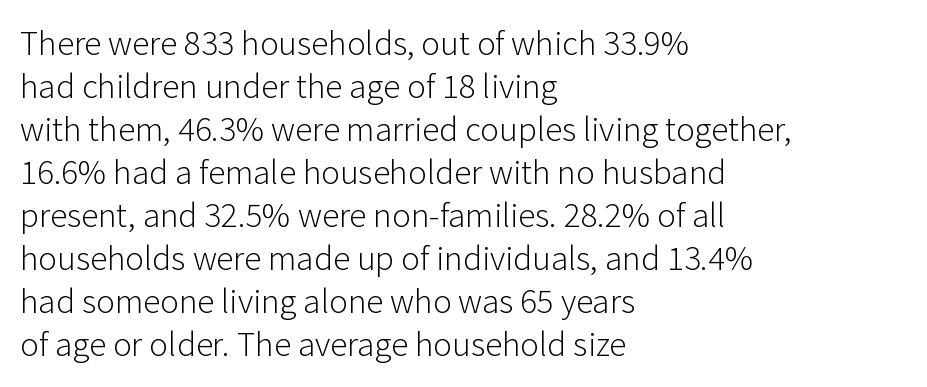
Q: Is the text bold? A: No.
Q: Is the text italic (slanted)? A: No, it is upright.
Q: Is the typeface a serif or a sans-serif typeface? A: Sans-serif.
Q: Is the text underlined? A: No.
Q: How is the paragraph aligned? A: Left-aligned.
Q: Is the spacing between letters normal or unusually wide? A: Normal.
Q: Width (condensed, normal, or wide)? A: Normal.
Q: Stroke contrast? A: Low.
Q: x-height? A: Medium.
Q: Monospaced? A: No.
